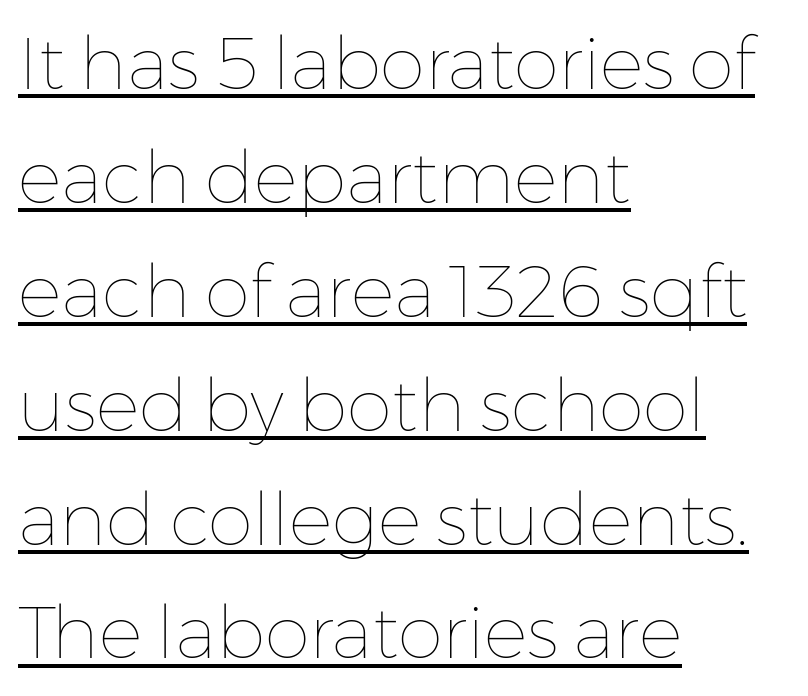
{"italic": "no", "bold": "no", "weight": "thin", "width": "normal", "stroke_contrast": "low", "x_height": "medium", "monospaced": "no", "underline": "yes", "align": "left", "line_spacing": "normal", "line_spacing_ratio": 1.56, "letter_spacing": "normal", "letter_spacing_em": 0.0, "glyph_px": 73}
